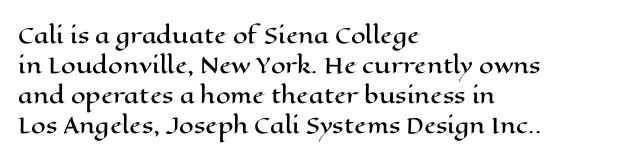
Q: Is the text italic (slanted)? A: No, it is upright.
Q: Is the text underlined? A: No.
Q: How is the paragraph aligned? A: Left-aligned.
Q: Is the spacing between letters normal or unusually wide? A: Normal.
Q: Is the spacing between lines tight, normal or loose? A: Normal.
